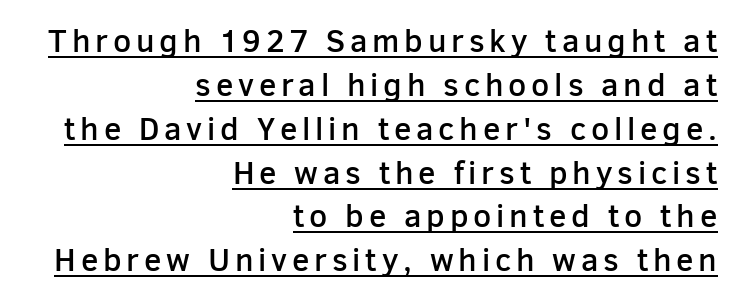
{"serif": "no", "italic": "no", "bold": "semi", "weight": "semibold", "width": "normal", "stroke_contrast": "low", "x_height": "medium", "monospaced": "no", "underline": "yes", "align": "right", "line_spacing": "normal", "line_spacing_ratio": 1.37, "glyph_px": 32}
